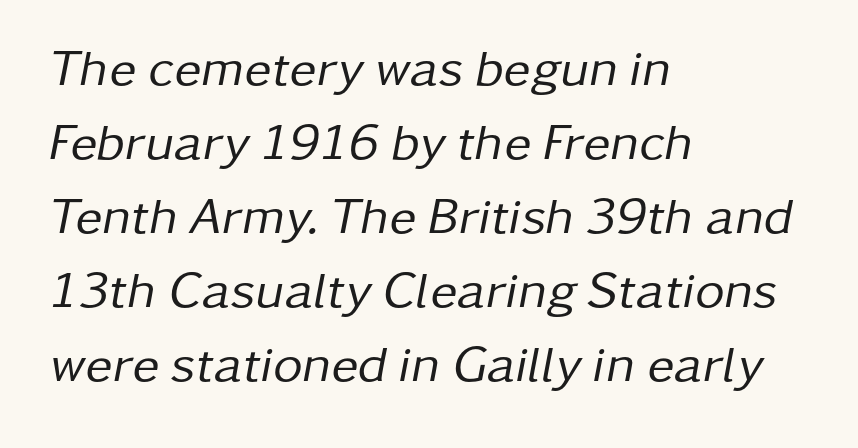
The image shows 51 px regular-weight type, italic (leaning right); set left-aligned, normal line spacing (1.45x), normal letter spacing, not underlined; low stroke contrast and a medium x-height.
